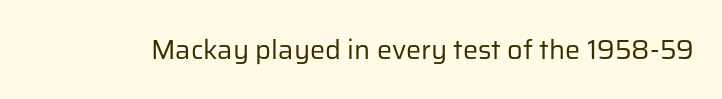
The image shows 27 px text type, upright; set normal letter spacing, not underlined.
